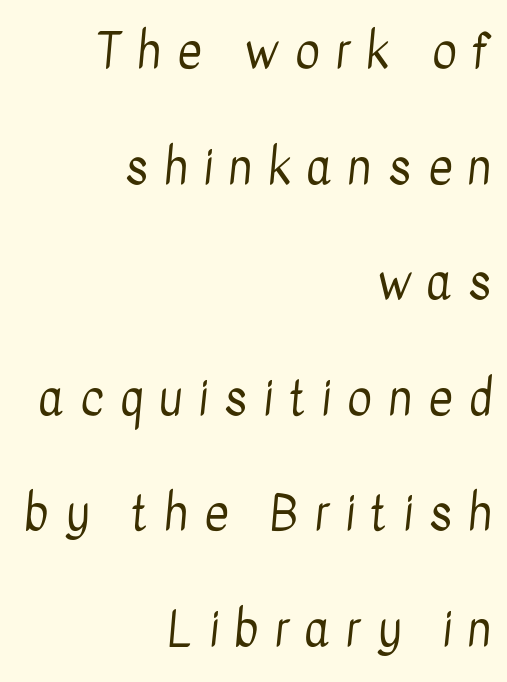
The image shows 47 px regular-weight, condensed sans-serif type; set right-aligned, loose line spacing (2.46x), unusually wide letter spacing (+0.34 em), not underlined; low stroke contrast and a medium x-height.
